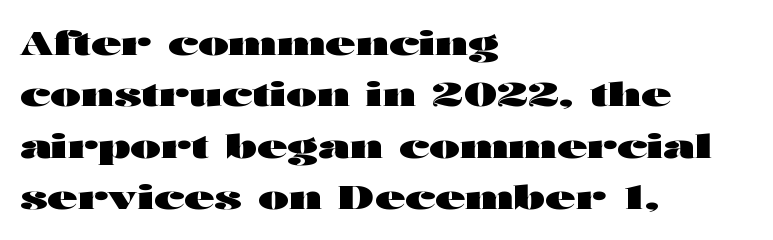
The face used here has the dense, thick strokes of a bold. The tracking reads as untouched default to a designer's eye. Normally led — the rows are evenly, conventionally spaced. Varying glyph widths throughout — classic text-font behaviour.
